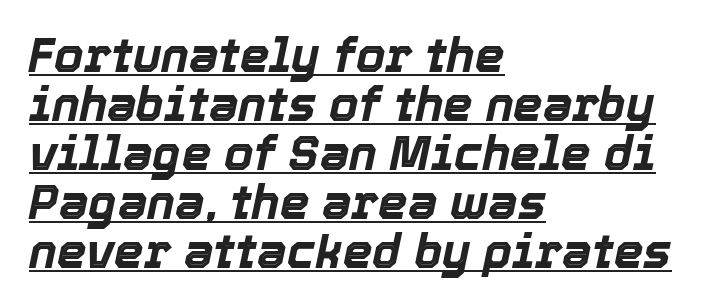
Its strokes are broad and dark, the hallmark of bold type. Horizontal bands of white between lines are thin slivers. This sample is left-justified, so line endings fall wherever the words run out. Here the designer chose a conventional face with non-uniform glyph widths. Quick note: italic.
